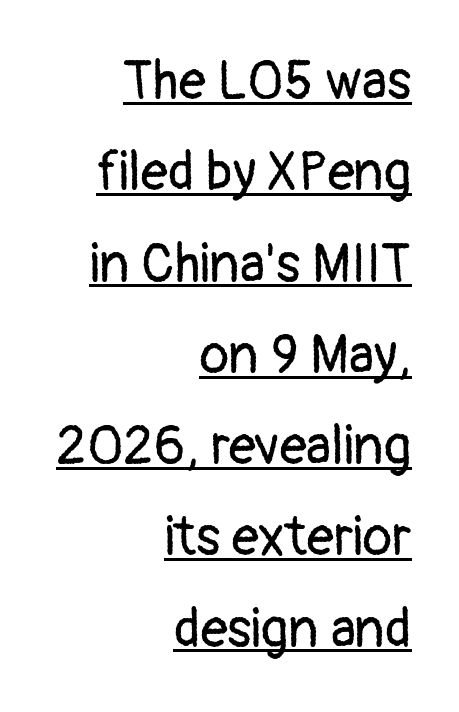
The image shows 54 px regular-weight sans-serif type, upright; set right-aligned, normal line spacing (1.69x), normal letter spacing, underlined; low stroke contrast and a medium x-height.
